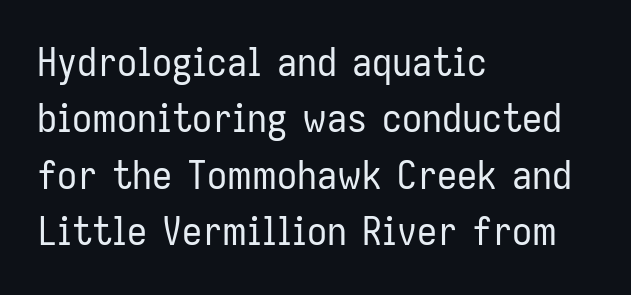
The image shows 40 px regular-weight, condensed sans-serif type, upright; set left-aligned, normal line spacing (1.41x), normal letter spacing, not underlined; low stroke contrast and a medium x-height.
